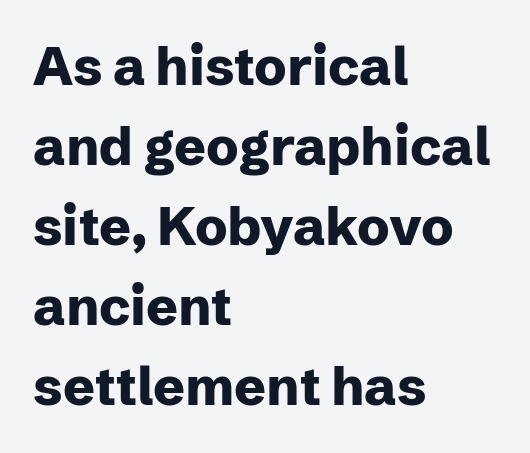
{"serif": "no", "italic": "no", "bold": "yes", "weight": "heavy", "width": "normal", "stroke_contrast": "low", "x_height": "medium", "monospaced": "no", "underline": "no", "align": "left", "line_spacing": "normal", "line_spacing_ratio": 1.51, "letter_spacing": "normal", "letter_spacing_em": 0.0, "glyph_px": 53}
